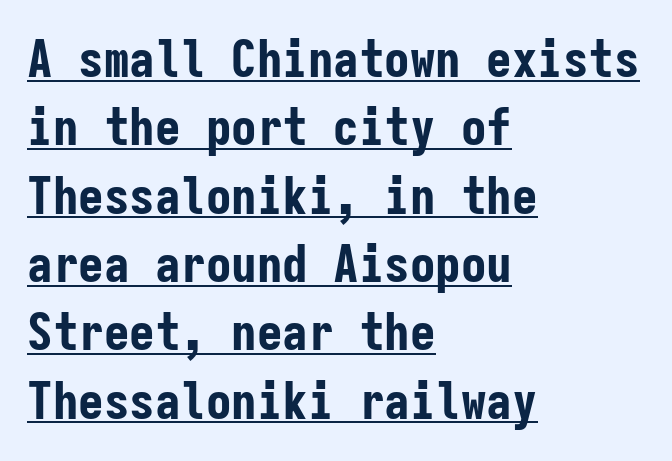
The image shows 51 px bold, condensed sans-serif type, upright, monospaced; set left-aligned, normal line spacing (1.34x), normal letter spacing, underlined; low stroke contrast and a medium x-height.
